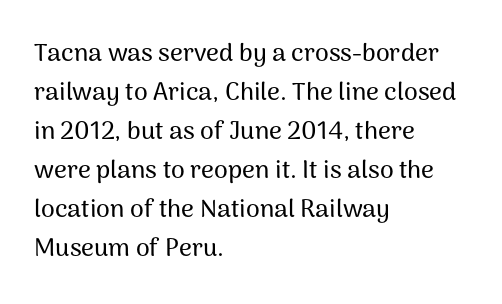
{"italic": "no", "underline": "no", "align": "left", "line_spacing": "normal", "line_spacing_ratio": 1.56, "letter_spacing": "normal", "letter_spacing_em": 0.0, "glyph_px": 25}
